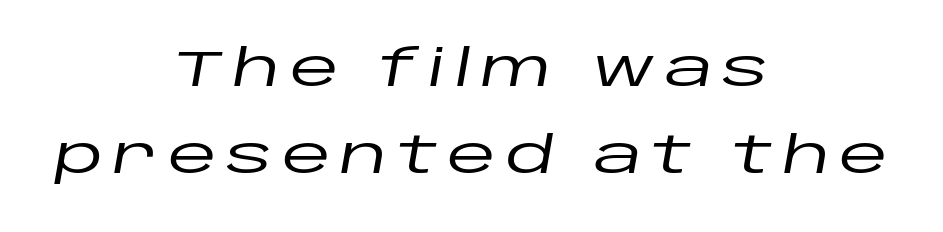
Looks like regular typesetting: each glyph gets only the width it needs. Glance below the letters and you will spot only blank space. This sample is center-justified, so both line endings float freely. Compared with ordinary roman type, these characters are visibly tilted.
